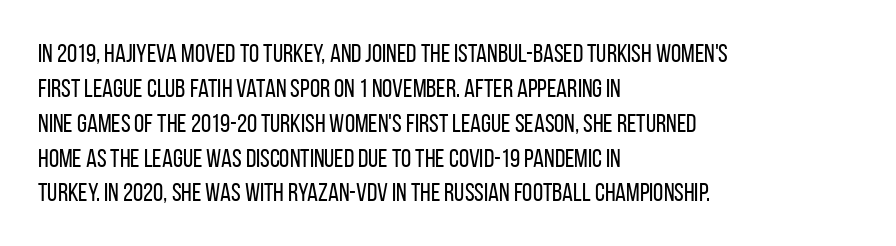
{"italic": "no", "bold": "no", "underline": "no", "align": "left", "line_spacing": "normal", "line_spacing_ratio": 1.34, "letter_spacing": "normal", "letter_spacing_em": 0.0, "glyph_px": 26}
